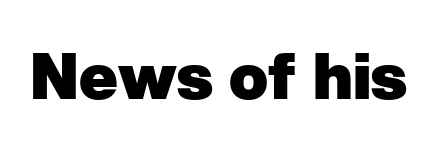
Heavy-handed strokes throughout: this text is bold. Do the characters align in a grid? No, the font is proportional. A typesetter would call this zero additional tracking. The specimen omits any rule beneath the text block's lines.
